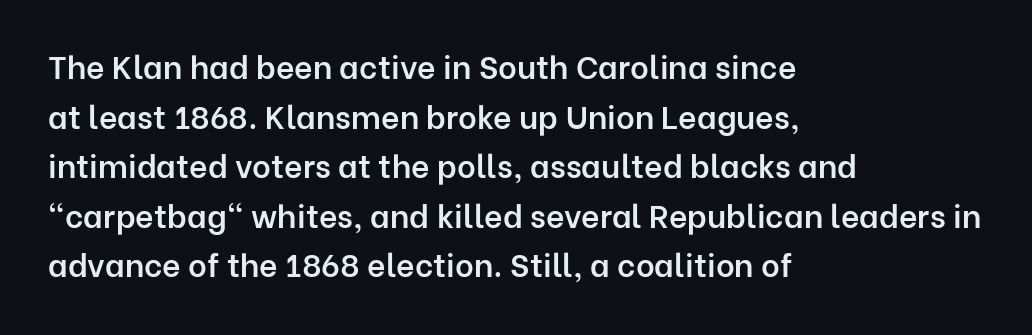
{"serif": "no", "italic": "no", "bold": "semi", "weight": "semibold", "width": "normal", "stroke_contrast": "low", "x_height": "medium", "monospaced": "no", "underline": "no", "align": "left", "line_spacing": "normal", "line_spacing_ratio": 1.55, "letter_spacing": "normal", "letter_spacing_em": 0.0, "glyph_px": 32}
